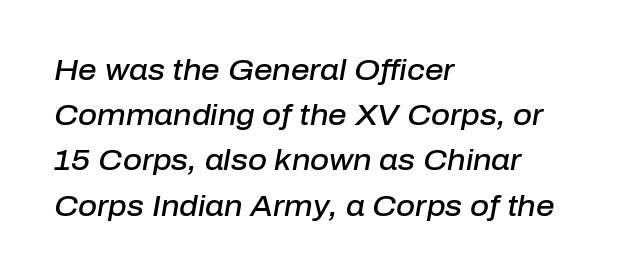
This sample uses an oblique cut, with every glyph tilted off the vertical. Spacing verdict: proportional, widths tailored to each character. The passage shown stacks its lines at a standard gap. The setting favours the left margin, as ordinary paragraphs usually do.
